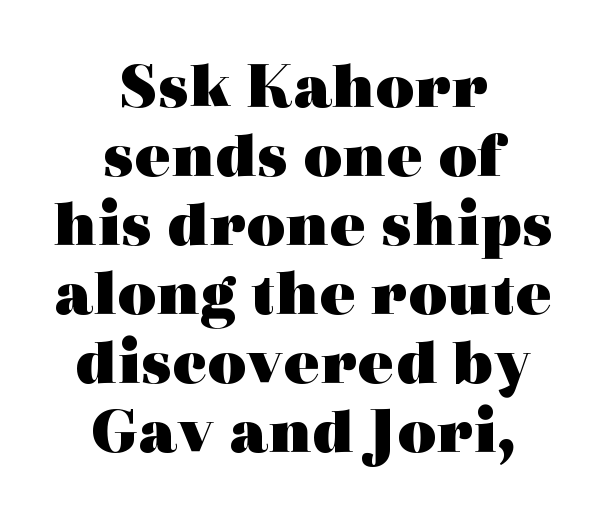
The rendering uses a small line-height, squeezing the rows. Looks like regular typesetting: each glyph gets only the width it needs. Compared with a flush-left layout, this one balances lines on the center instead. The letters sit at their default tracking, neither squeezed nor spread. You'd pick this weight for a headline — it's a proper bold. Descender tails drop into unmarked territory.
